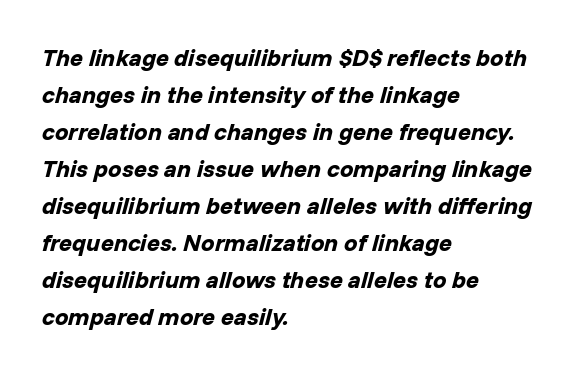
The image shows 24 px bold type, italic (leaning right); set left-aligned, normal line spacing (1.54x), normal letter spacing, not underlined.
